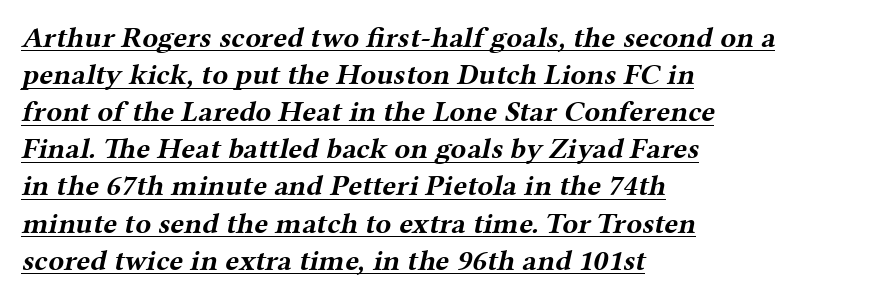
{"serif": "yes", "bold": "yes", "weight": "bold", "width": "wide", "stroke_contrast": "medium", "x_height": "medium", "monospaced": "no", "underline": "yes", "align": "left", "line_spacing": "normal", "line_spacing_ratio": 1.28, "letter_spacing": "normal", "letter_spacing_em": 0.0, "glyph_px": 29}
